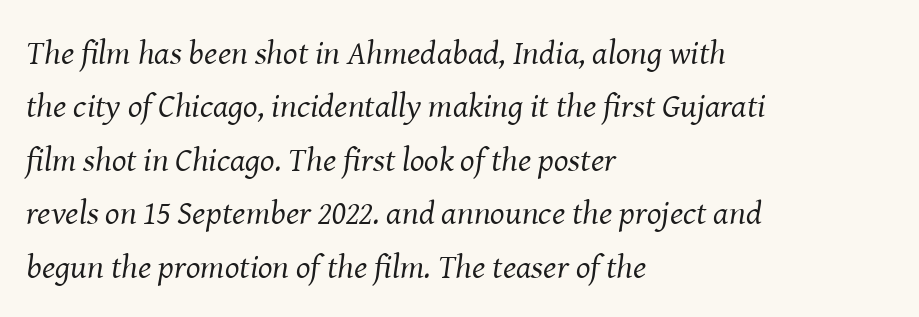
{"serif": "yes", "italic": "yes", "lean": "right", "slant_degrees": 8, "bold": "no", "weight": "regular", "width": "normal", "stroke_contrast": "medium", "x_height": "medium", "monospaced": "no", "underline": "no", "align": "left", "line_spacing": "normal", "line_spacing_ratio": 1.57, "letter_spacing": "normal", "letter_spacing_em": 0.0, "glyph_px": 34}
